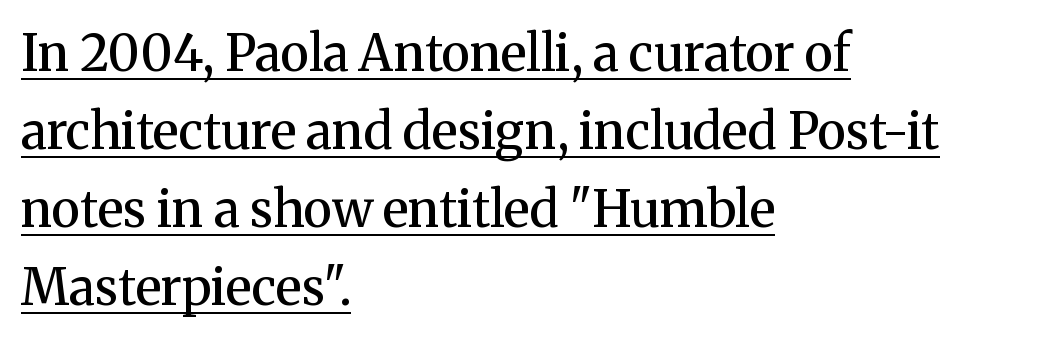
The image shows 50 px semibold serif type, upright; set left-aligned, normal line spacing (1.56x), normal letter spacing, underlined; medium stroke contrast and a medium x-height.
